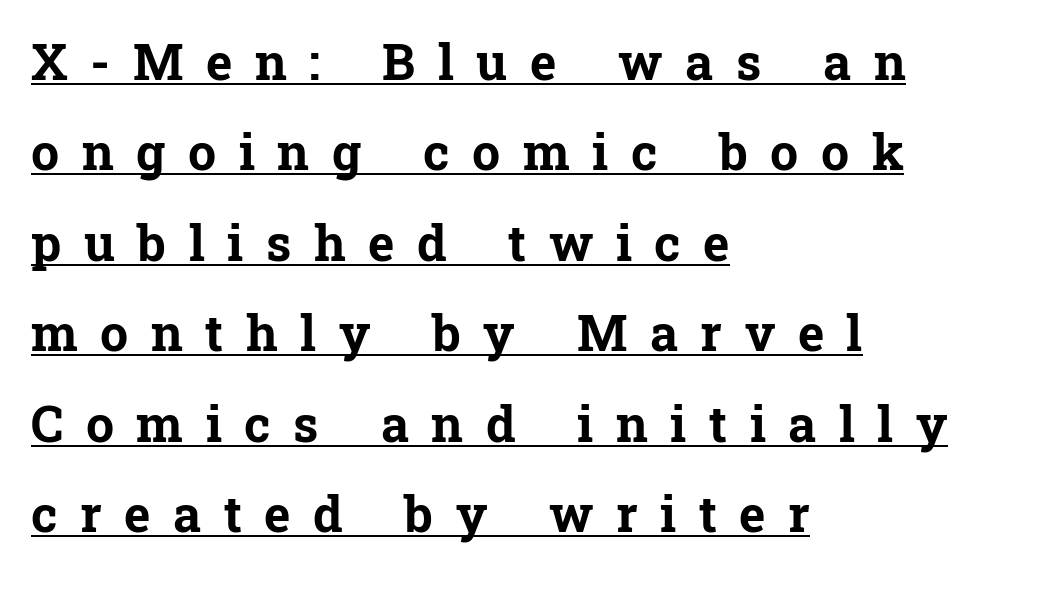
Do the characters align in a grid? No, the font is proportional. Students, this is bold: see how much ink each stroke carries. The letters stand upright; this is a roman face. The typesetter has applied underlining to the passage shown. Examine the stroke ends and you'll spot serifs.
